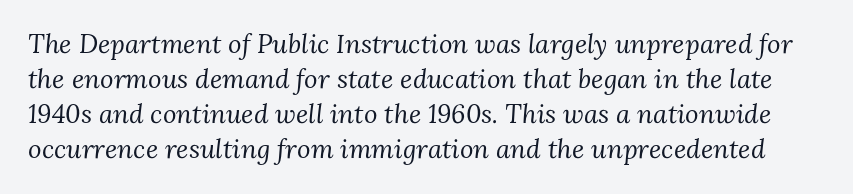
{"italic": "yes", "lean": "right", "slant_degrees": 3, "bold": "no", "underline": "no", "line_spacing": "normal", "line_spacing_ratio": 1.34, "letter_spacing": "normal", "letter_spacing_em": 0.0, "glyph_px": 26}
